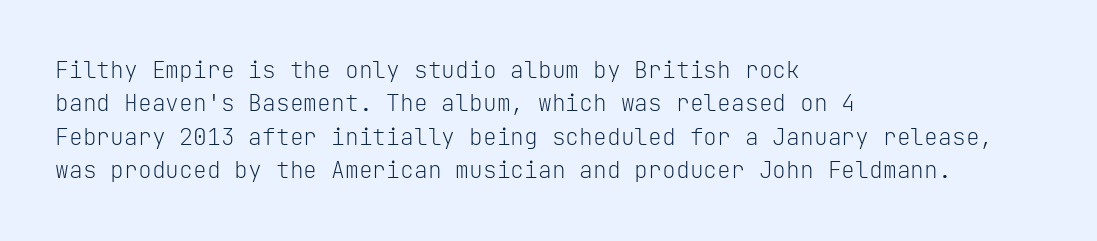
{"italic": "no", "bold": "no", "underline": "no", "align": "left", "line_spacing": "normal", "line_spacing_ratio": 1.45, "letter_spacing": "normal", "letter_spacing_em": 0.0, "glyph_px": 23}
